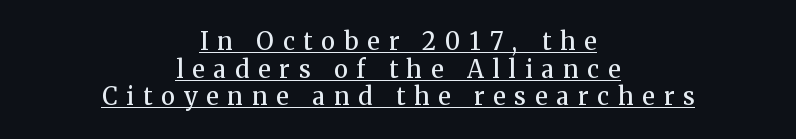
{"italic": "no", "bold": "semi", "underline": "yes", "align": "center", "line_spacing": "tight", "line_spacing_ratio": 1.15, "letter_spacing": "wide", "letter_spacing_em": 0.38, "glyph_px": 24}
